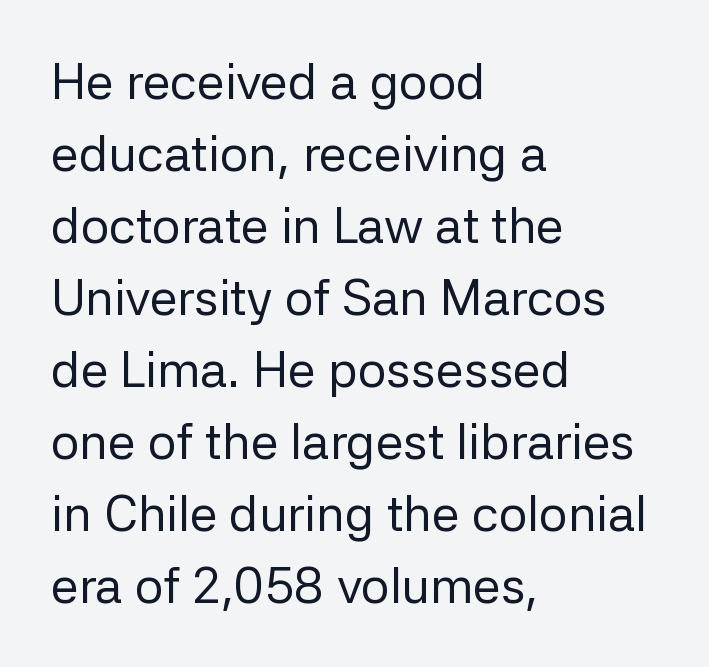
The image shows 50 px regular-weight sans-serif type, upright; set left-aligned, normal line spacing (1.44x), normal letter spacing, not underlined; low stroke contrast and a medium x-height.
